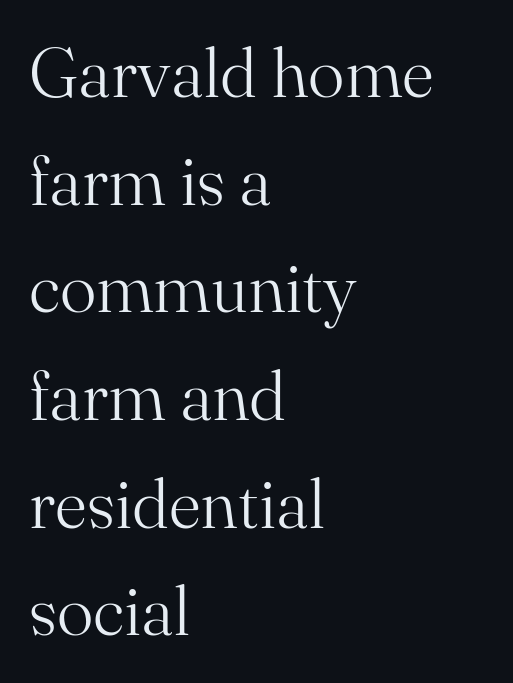
A typesetter would call this leading conventional body-copy spacing. The passage shown has conventional tracking throughout. Do the characters align in a grid? No, the font is proportional. Small tapered or slab feet sit at the stroke ends, so this counts as serif. The lines are quadded left. The lettering stays uniformly vertical, giving the passage a roman look.
